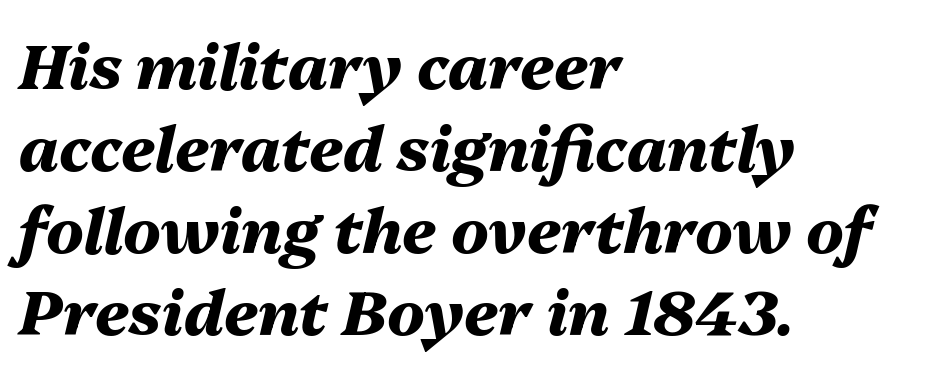
Q: Is the text bold? A: Yes.
Q: Is the text italic (slanted)? A: Yes, it leans right by about 13 degrees.
Q: Is the text underlined? A: No.
Q: How is the paragraph aligned? A: Left-aligned.
Q: Is the spacing between letters normal or unusually wide? A: Normal.
Q: Is the spacing between lines tight, normal or loose? A: Normal.
Q: Width (condensed, normal, or wide)? A: Normal.
Q: Stroke contrast? A: Medium.
Q: x-height? A: Medium.
Q: Monospaced? A: No.
